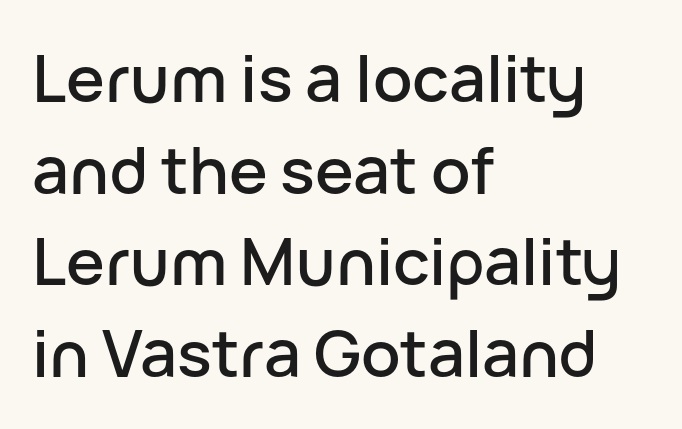
{"serif": "no", "italic": "no", "width": "normal", "stroke_contrast": "low", "x_height": "medium", "monospaced": "no", "underline": "no", "align": "left", "line_spacing": "normal", "line_spacing_ratio": 1.41, "letter_spacing": "normal", "letter_spacing_em": 0.0, "glyph_px": 65}
